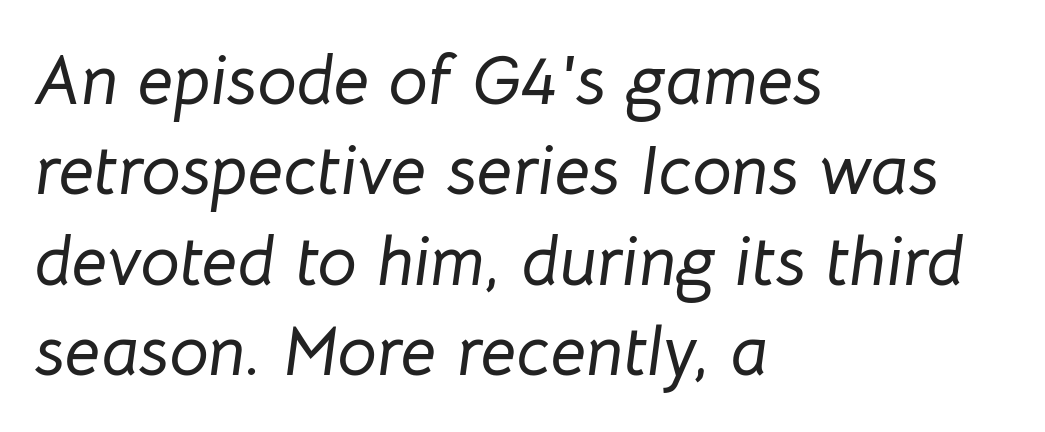
Q: Is the text italic (slanted)? A: Yes, it leans right by about 8 degrees.
Q: Is the text underlined? A: No.
Q: How is the paragraph aligned? A: Left-aligned.
Q: Is the spacing between letters normal or unusually wide? A: Normal.
Q: Is the spacing between lines tight, normal or loose? A: Normal.
Q: Width (condensed, normal, or wide)? A: Normal.
Q: Stroke contrast? A: Low.
Q: x-height? A: Medium.
Q: Monospaced? A: No.
